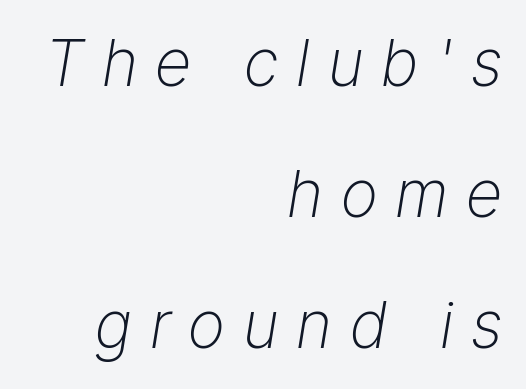
{"italic": "yes", "lean": "right", "slant_degrees": 9, "bold": "no", "weight": "light", "width": "normal", "stroke_contrast": "low", "x_height": "medium", "monospaced": "no", "underline": "no", "align": "right", "line_spacing": "loose", "line_spacing_ratio": 2.05, "letter_spacing": "wide", "letter_spacing_em": 0.28, "glyph_px": 64}
